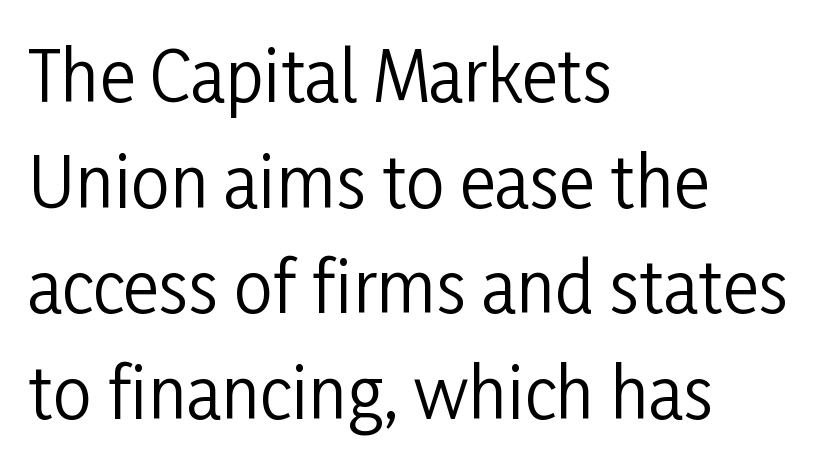
{"serif": "no", "italic": "no", "bold": "no", "weight": "regular", "width": "condensed", "stroke_contrast": "low", "x_height": "medium", "monospaced": "no", "underline": "no", "align": "left", "line_spacing": "normal", "line_spacing_ratio": 1.53, "letter_spacing": "normal", "letter_spacing_em": 0.0, "glyph_px": 69}
